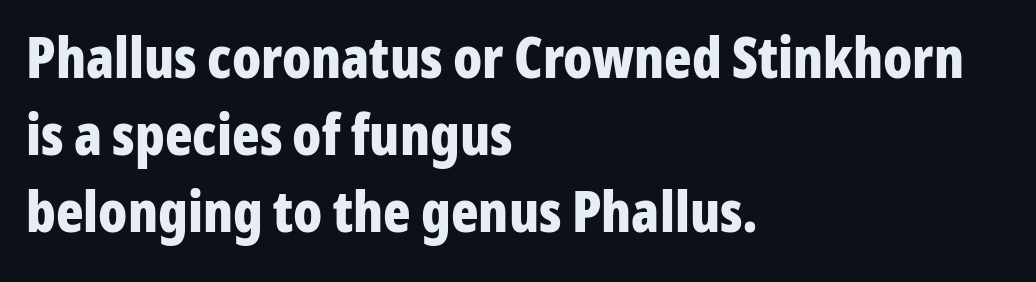
{"serif": "no", "italic": "no", "bold": "yes", "weight": "bold", "width": "condensed", "stroke_contrast": "low", "x_height": "medium", "monospaced": "no", "underline": "no", "align": "left", "line_spacing": "normal", "line_spacing_ratio": 1.35, "letter_spacing": "normal", "letter_spacing_em": 0.0, "glyph_px": 57}
